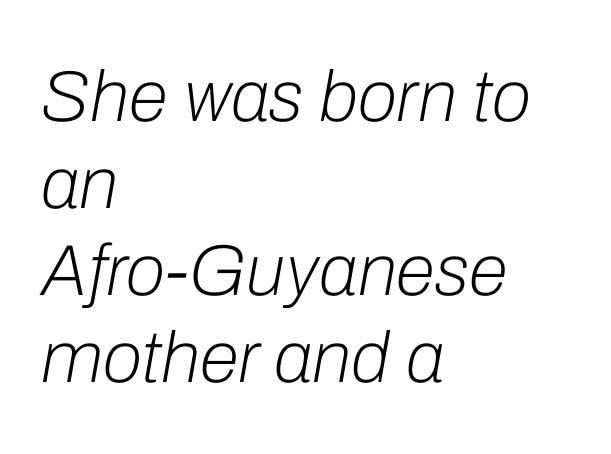
The image shows 72 px light type, italic (leaning right); set left-aligned, line spacing 1.21x, normal letter spacing, not underlined; low stroke contrast and a medium x-height.
